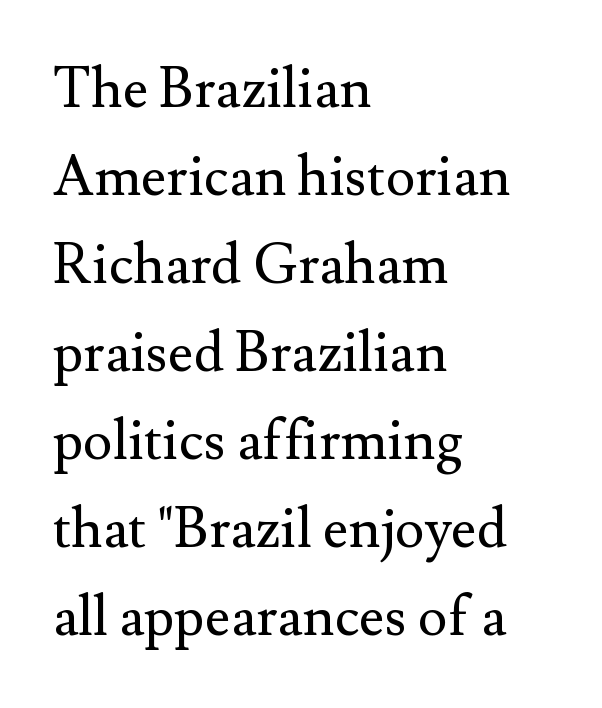
The passage is arranged the way most books set body copy — flush left. Is this a fixed-width face? No — the glyphs have proportional, varying widths. In terms of letterform style, serifs are clearly present. Does the leading feel generous? No, just average.
